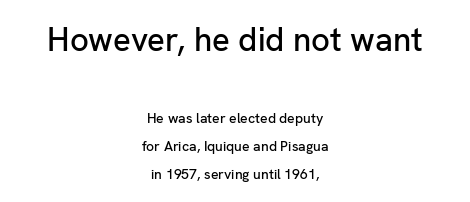
Q: Is the text italic (slanted)? A: No, it is upright.
Q: Is the typeface a serif or a sans-serif typeface? A: Sans-serif.
Q: Is the text underlined? A: No.
Q: How is the paragraph aligned? A: Centered.
Q: Is the spacing between letters normal or unusually wide? A: Normal.
Q: Is the spacing between lines tight, normal or loose? A: Loose.
Q: Which block of text is set in a larger size, the first (top) or the second (bottom)? A: The first (top) one.
Q: Width (condensed, normal, or wide)? A: Normal.
Q: Stroke contrast? A: Low.
Q: x-height? A: Medium.
Q: Monospaced? A: No.
